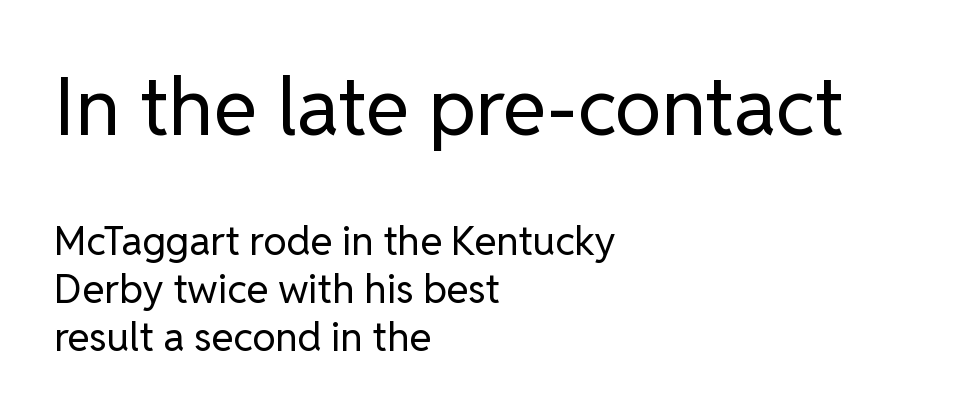
The glyphs are unaccompanied by any horizontal stroke below them. These glyphs show unthickened strokes, regular width or finer. What stands out about the letter spacing? Nothing — it is the standard amount. All the whitespace from short lines collects on the right. Check where the strokes stop: nothing finishes them off — pure sans.
